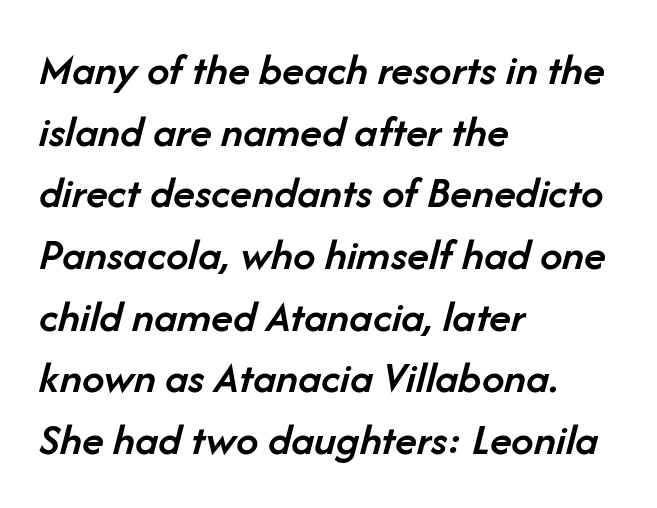
Words float on clear page, feet unadorned. Italic: yes, the glyphs are oblique. Each letter keeps its own natural width here, so spacing adapts to shape. The letters are semibold — heavier than regular but short of a full bold. Compared with typical body copy, the letter spacing here is the same.
